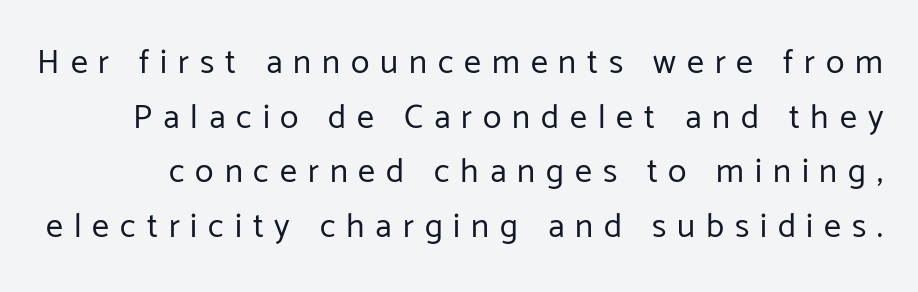
The image shows 34 px regular-weight sans-serif type, upright; set normal line spacing (1.61x), unusually wide letter spacing (+0.32 em), not underlined; low stroke contrast and a medium x-height.
